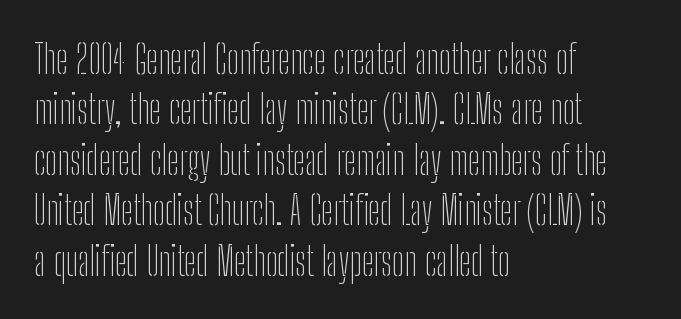
Q: Is the text bold? A: No.
Q: Is the text italic (slanted)? A: No, it is upright.
Q: Is the typeface a serif or a sans-serif typeface? A: Sans-serif.
Q: Is the text underlined? A: No.
Q: How is the paragraph aligned? A: Left-aligned.
Q: Is the spacing between letters normal or unusually wide? A: Normal.
Q: Is the spacing between lines tight, normal or loose? A: Normal.
Q: Width (condensed, normal, or wide)? A: Condensed.
Q: Stroke contrast? A: Low.
Q: x-height? A: Medium.
Q: Monospaced? A: No.
